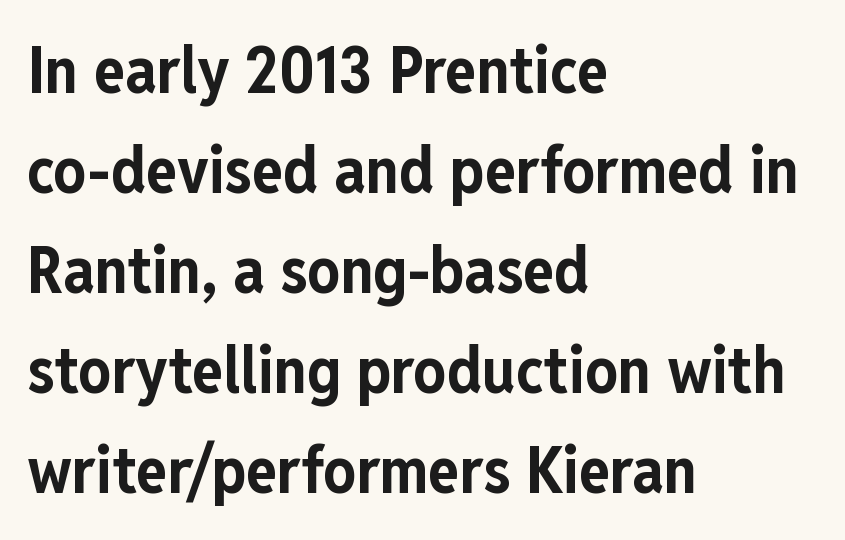
{"serif": "no", "italic": "no", "bold": "yes", "weight": "bold", "width": "condensed", "stroke_contrast": "low", "x_height": "medium", "monospaced": "no", "underline": "no", "align": "left", "line_spacing": "normal", "line_spacing_ratio": 1.54, "letter_spacing": "normal", "letter_spacing_em": 0.0, "glyph_px": 65}
